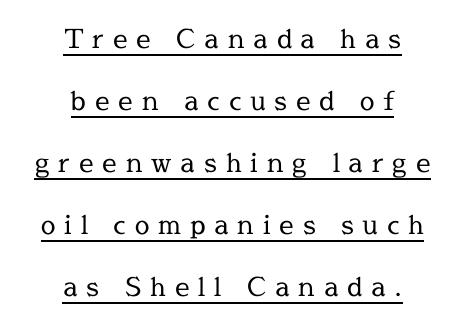
Q: Is the text bold? A: No.
Q: Is the text italic (slanted)? A: No, it is upright.
Q: Is the text underlined? A: Yes.
Q: How is the paragraph aligned? A: Centered.
Q: Is the spacing between letters normal or unusually wide? A: Unusually wide.
Q: Is the spacing between lines tight, normal or loose? A: Loose.
